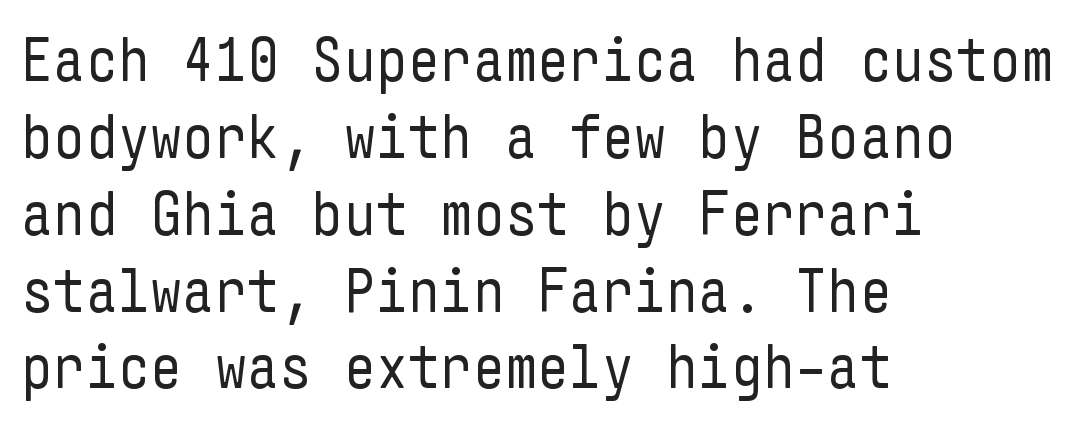
The image shows 63 px regular-weight, condensed sans-serif type, upright; set left-aligned, line spacing 1.22x, normal letter spacing, not underlined; low stroke contrast and a medium x-height.
